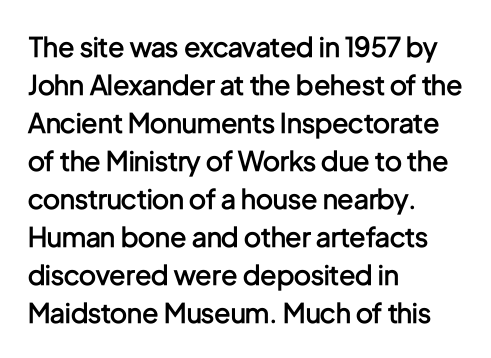
The lines sit at an ordinary, default distance from one another. Compared with typical body copy, the letter spacing here is the same. Casual observation: everything's shoved over to the left. The lettering stays uniformly vertical, giving the passage a roman look.
